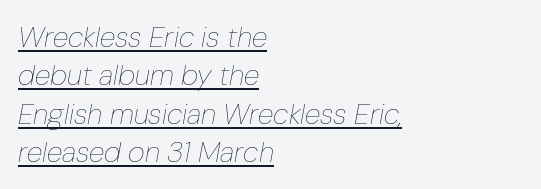
{"italic": "yes", "lean": "right", "slant_degrees": 10, "bold": "no", "weight": "thin", "width": "condensed", "stroke_contrast": "low", "x_height": "medium", "monospaced": "no", "underline": "yes", "align": "left", "line_spacing": "normal", "line_spacing_ratio": 1.32, "letter_spacing": "normal", "letter_spacing_em": 0.0, "glyph_px": 29}
